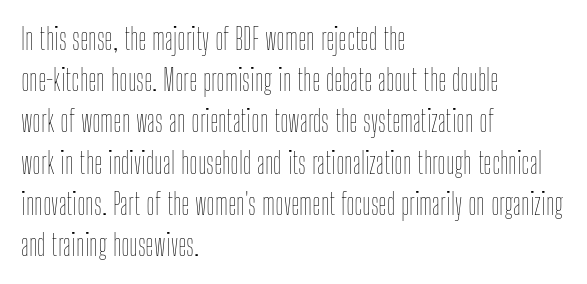
The image shows 29 px thin, condensed type, upright; set left-aligned, normal line spacing (1.42x), normal letter spacing, not underlined; low stroke contrast and a medium x-height.
